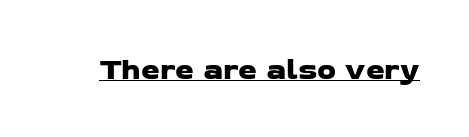
The image shows 30 px wide sans-serif type; set normal letter spacing, underlined; low stroke contrast and a medium x-height.
